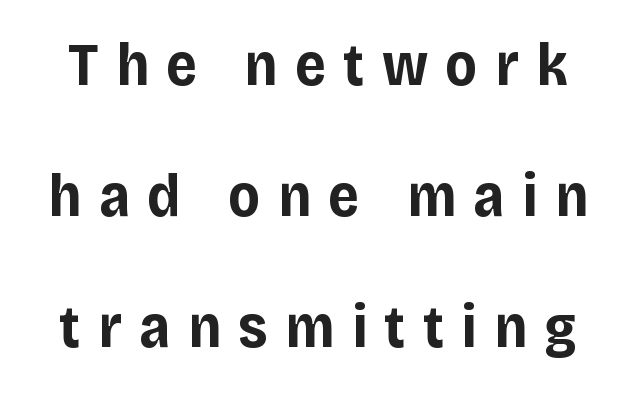
The image shows 60 px bold sans-serif type, upright; set loose line spacing (2.18x), unusually wide letter spacing (+0.29 em), not underlined; low stroke contrast and a large x-height.
